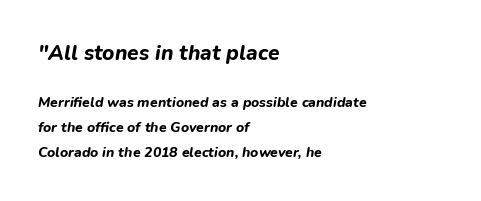
{"italic": "yes", "lean": "right", "slant_degrees": 9, "bold": "yes", "underline": "no", "align": "left", "line_spacing_ratio": 1.78, "letter_spacing": "normal", "letter_spacing_em": 0.0, "larger_block": "first", "size_ratio": 1.5, "glyph_px": 21}
